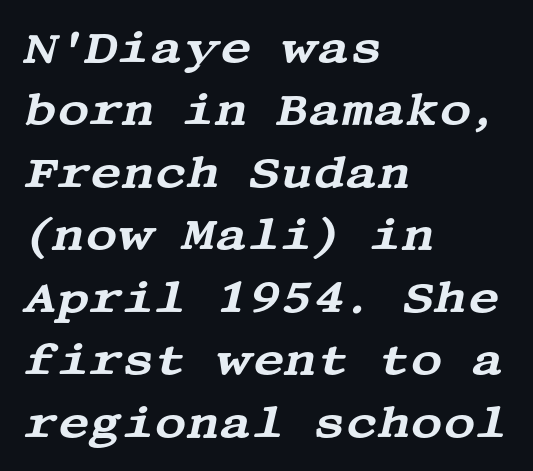
The image shows 44 px wide serif type, italic (leaning right); set left-aligned, normal line spacing (1.42x), normal letter spacing, not underlined; medium stroke contrast and a large x-height.
